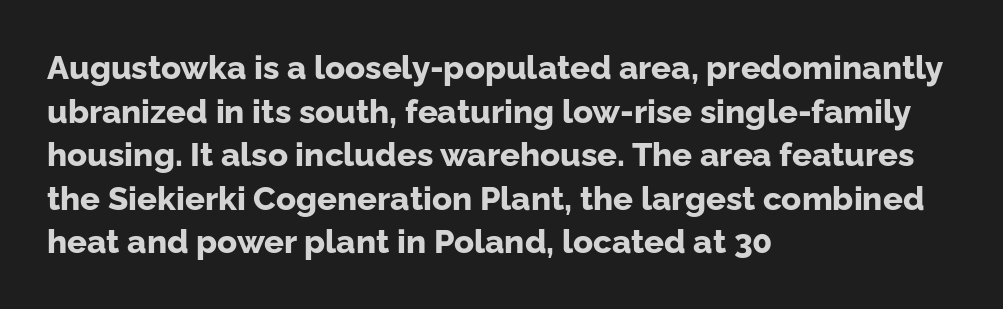
Q: Is the text bold? A: Yes.
Q: Is the text italic (slanted)? A: No, it is upright.
Q: Is the typeface a serif or a sans-serif typeface? A: Sans-serif.
Q: Is the text underlined? A: No.
Q: How is the paragraph aligned? A: Left-aligned.
Q: Is the spacing between letters normal or unusually wide? A: Normal.
Q: Is the spacing between lines tight, normal or loose? A: Normal.
Q: Width (condensed, normal, or wide)? A: Normal.
Q: Stroke contrast? A: Low.
Q: x-height? A: Medium.
Q: Monospaced? A: No.
